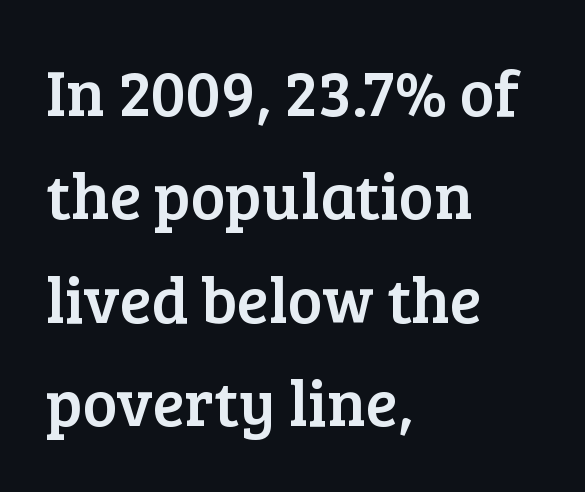
The image shows 65 px serif type, upright; set left-aligned, normal line spacing (1.59x), normal letter spacing, not underlined; low stroke contrast and a medium x-height.
